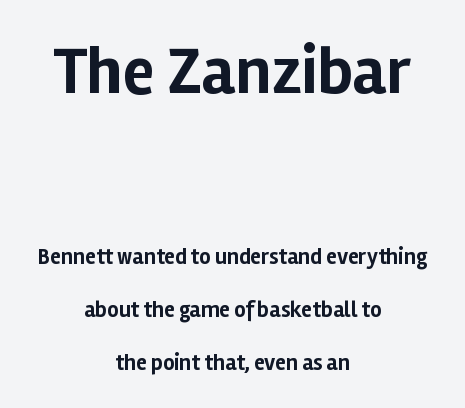
The image shows 66 px bold sans-serif type, upright; set centered, loose line spacing (2.41x), normal letter spacing, not underlined; the first (top) block is 3.0x larger; low stroke contrast and a medium x-height.
